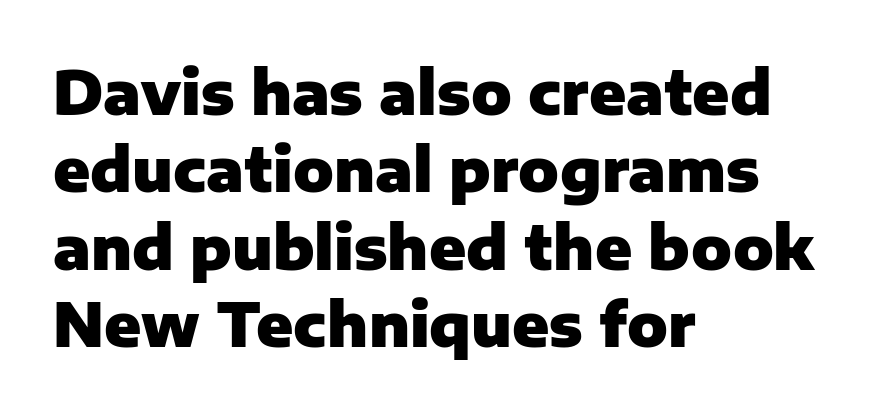
{"serif": "no", "italic": "no", "bold": "yes", "weight": "heavy", "width": "normal", "stroke_contrast": "low", "x_height": "medium", "monospaced": "no", "underline": "no", "align": "left", "line_spacing": "normal", "line_spacing_ratio": 1.29, "letter_spacing": "normal", "letter_spacing_em": 0.0, "glyph_px": 60}
